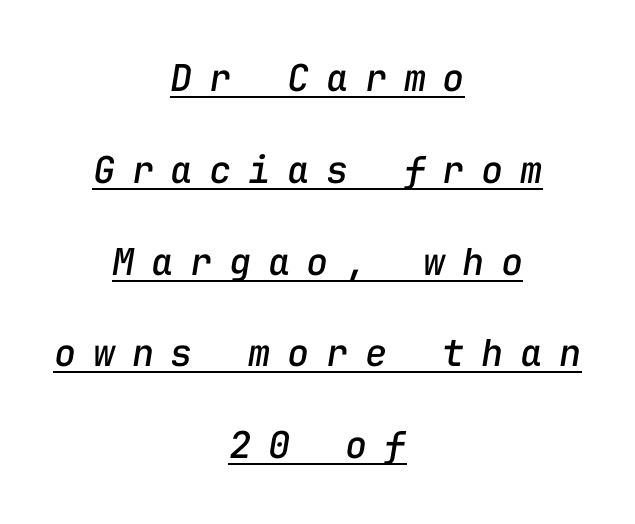
The image shows 37 px text type, italic (leaning right), monospaced; set centered, loose line spacing (2.48x), unusually wide letter spacing (+0.45 em), underlined; low stroke contrast and a medium x-height.
